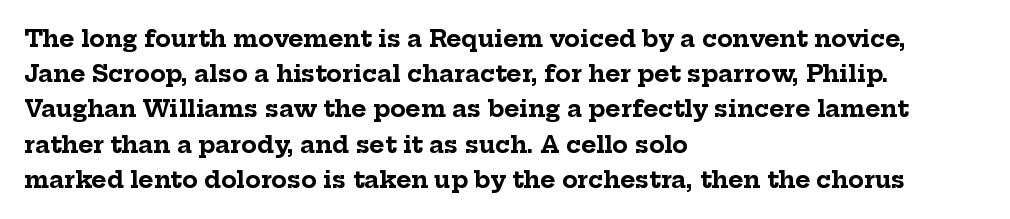
{"italic": "no", "bold": "yes", "underline": "no", "align": "left", "line_spacing": "normal", "line_spacing_ratio": 1.53, "letter_spacing": "normal", "letter_spacing_em": 0.0, "glyph_px": 23}
